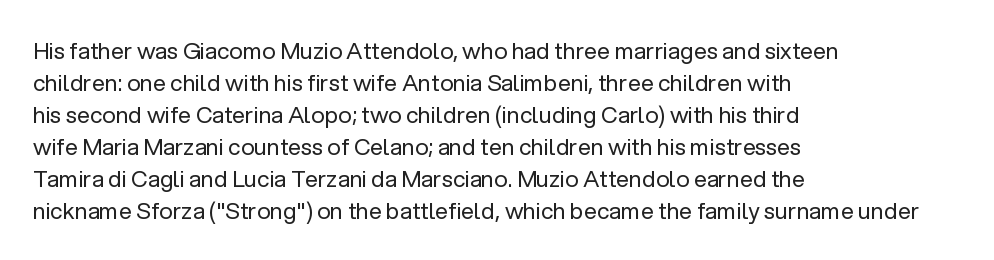
Caption: standard tracking, unaltered. Does the leading feel generous? No, just average. The lines are quadded left. Check the space under the baseline: it is left empty.
